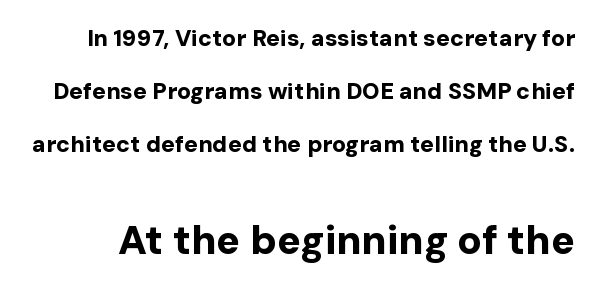
You could call the tracking neutral — neither tight nor loose. Think of a printed novel: that variable character pitch is what you see here. These two chunks differ in scale, with the bottom chunk taking the larger measure. The lettering stays uniformly vertical, giving the passage a roman look.
